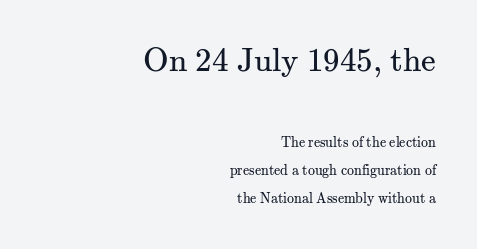
Q: Is the text bold? A: No.
Q: Is the text italic (slanted)? A: No, it is upright.
Q: Is the typeface a serif or a sans-serif typeface? A: Serif.
Q: Is the text underlined? A: No.
Q: How is the paragraph aligned? A: Right-aligned.
Q: Is the spacing between letters normal or unusually wide? A: Normal.
Q: Is the spacing between lines tight, normal or loose? A: Loose.
Q: Which block of text is set in a larger size, the first (top) or the second (bottom)? A: The first (top) one.
Q: Width (condensed, normal, or wide)? A: Normal.
Q: Stroke contrast? A: Medium.
Q: x-height? A: Small.
Q: Monospaced? A: No.
